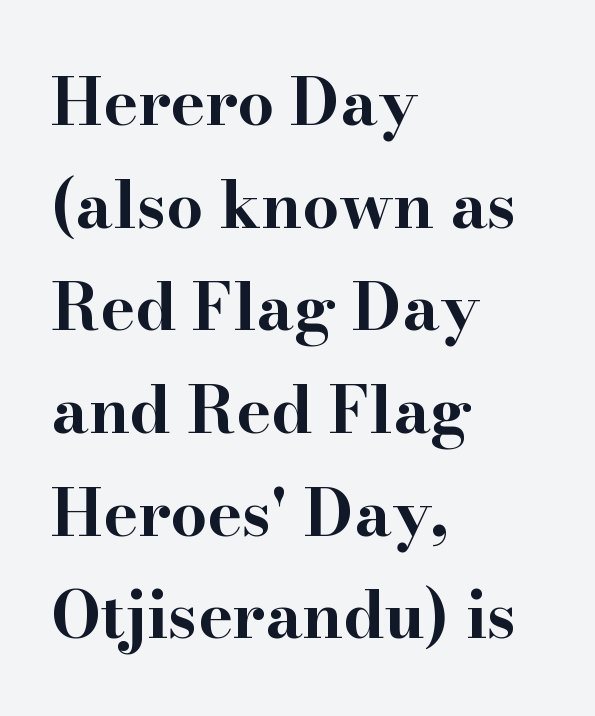
The image shows 65 px bold, wide serif type, upright; set left-aligned, normal line spacing (1.58x), normal letter spacing, not underlined; high stroke contrast and a small x-height.
